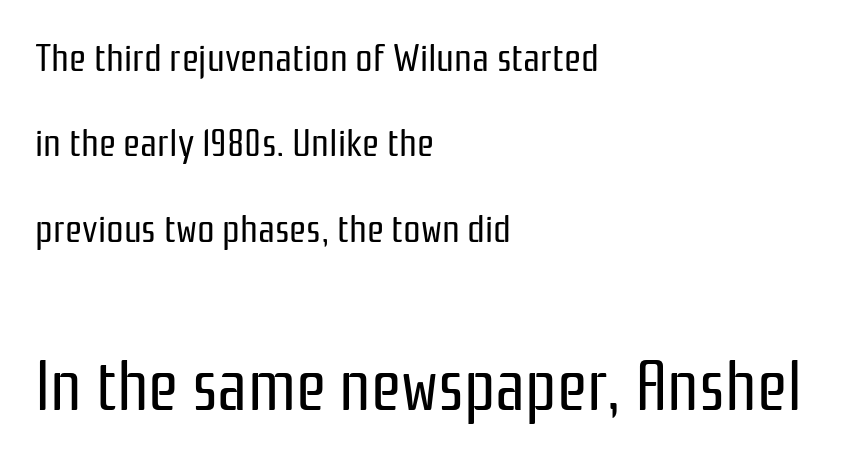
Letters have the restrained weight of plain body copy at most. The specimen omits any rule beneath the text block's lines. Upright lettering throughout. In terms of letterspacing, this is plain default setting.
